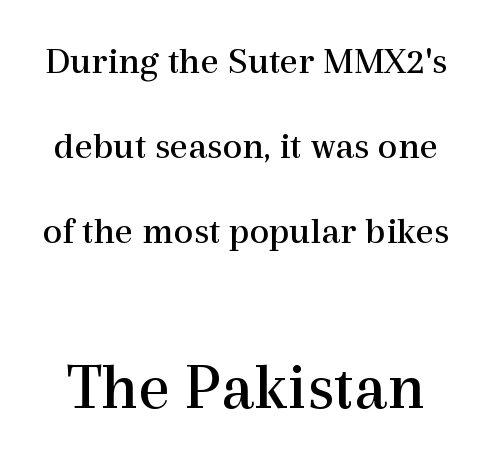
The image shows 68 px regular-weight serif type, upright; set loose line spacing (2.18x), normal letter spacing, not underlined; the second (bottom) block is 1.74x larger; a medium x-height.
